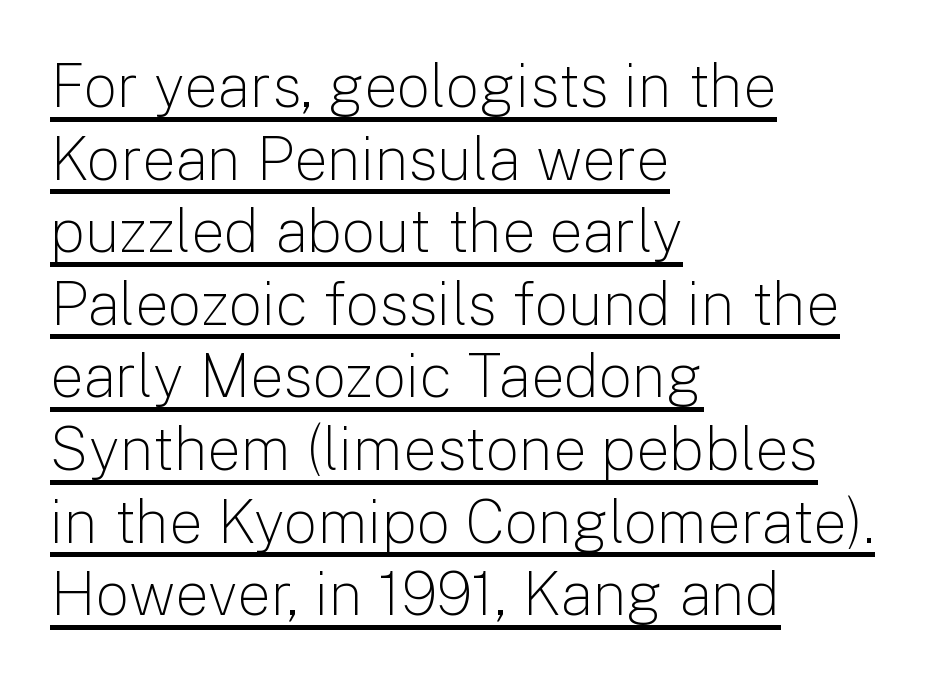
The image shows 60 px light sans-serif type, upright; set left-aligned, line spacing 1.21x, normal letter spacing, underlined; low stroke contrast and a medium x-height.
